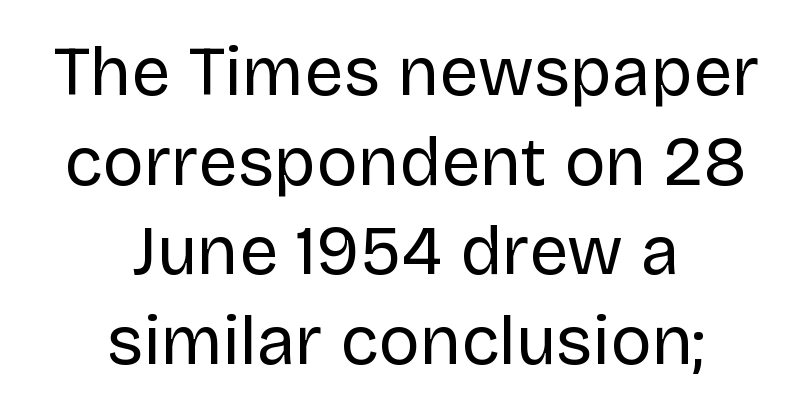
{"serif": "no", "italic": "no", "bold": "no", "weight": "regular", "width": "normal", "stroke_contrast": "low", "x_height": "large", "monospaced": "no", "underline": "no", "align": "center", "line_spacing": "normal", "line_spacing_ratio": 1.3, "letter_spacing": "normal", "letter_spacing_em": 0.0, "glyph_px": 69}
